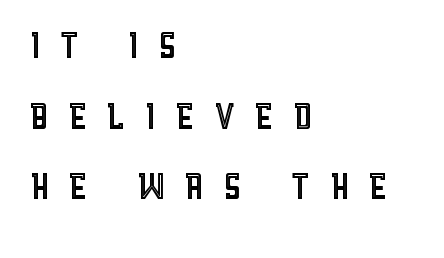
The image shows 48 px condensed type, upright; set left-aligned, normal line spacing (1.47x), unusually wide letter spacing (+0.37 em), not underlined; a large x-height.
